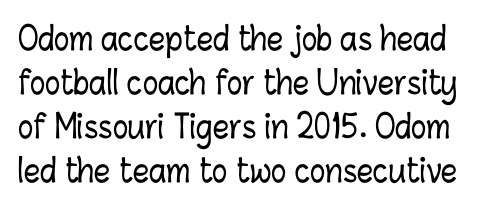
The image shows 32 px condensed type, upright; set normal line spacing (1.38x), normal letter spacing, not underlined; low stroke contrast and a medium x-height.
